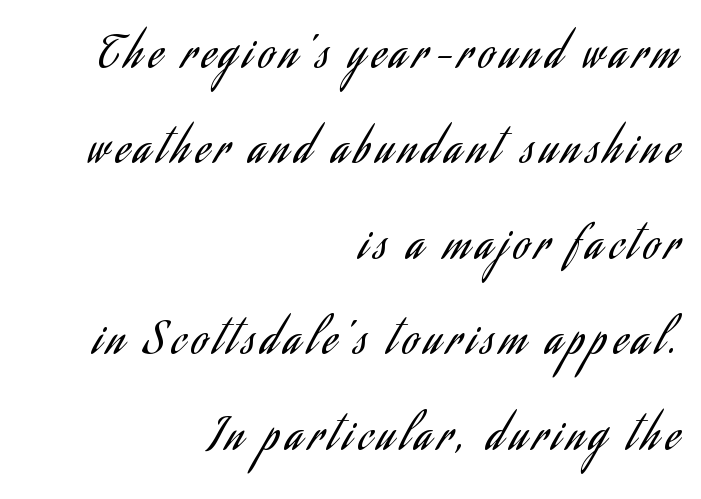
Bold? No — there's no thickening of the strokes. A typesetter would call this leading open, well beyond the default. This is sans-serif lettering, the kind often seen on screens and signage. The baseline area is clear. Is the block centered? No — it sits flush against the right margin. Think of a printed novel: that variable character pitch is what you see here.
